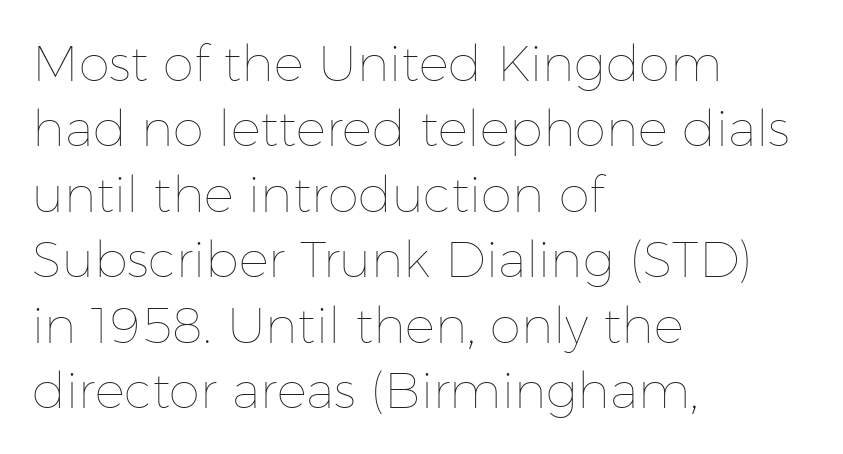
{"italic": "no", "bold": "no", "weight": "thin", "width": "normal", "stroke_contrast": "low", "x_height": "medium", "monospaced": "no", "underline": "no", "align": "left", "line_spacing": "normal", "line_spacing_ratio": 1.31, "letter_spacing": "normal", "letter_spacing_em": 0.0, "glyph_px": 50}
